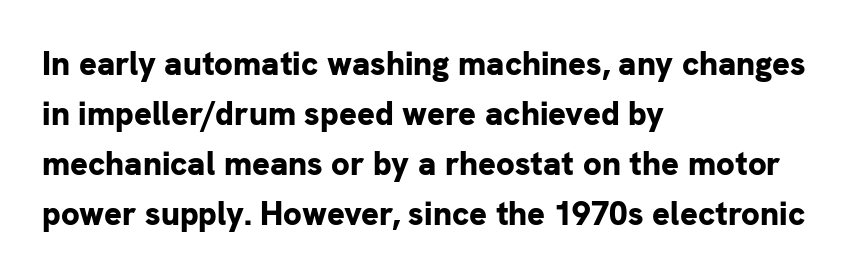
Any mark beneath the type? The region is blank. Posture: upright roman. Caption: standard tracking, unaltered. A typesetter would label this face a sans. Regular leading.
